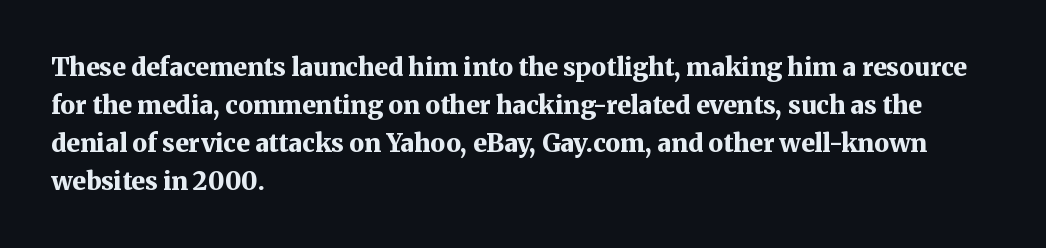
Leftover space on each line is placed entirely after the last word. Normally led — the rows are evenly, conventionally spaced. Type without underlining. Here the glyphs are tracked normally, forming tight word shapes.
